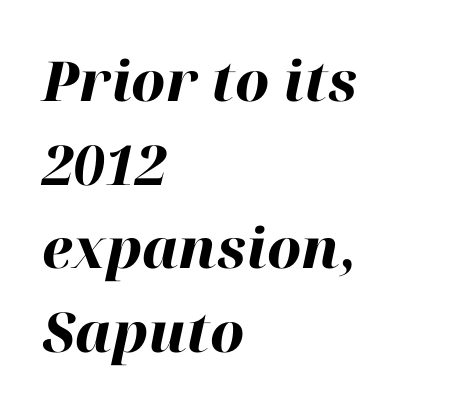
{"italic": "yes", "lean": "right", "slant_degrees": 12, "bold": "yes", "weight": "heavy", "width": "normal", "stroke_contrast": "high", "x_height": "medium", "monospaced": "no", "underline": "no", "align": "left", "line_spacing": "normal", "line_spacing_ratio": 1.52, "letter_spacing": "normal", "letter_spacing_em": 0.0, "glyph_px": 55}
